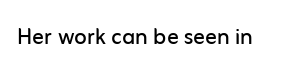
The image shows 29 px regular-weight sans-serif type, upright; set normal letter spacing, not underlined; low stroke contrast and a medium x-height.
